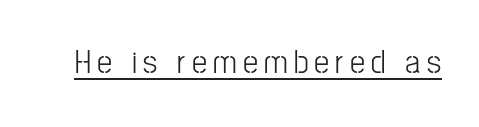
This rendering employs a face without finishing strokes, i.e., a sans-serif. The face used here is proportionally spaced, like ordinary book or web type. Nope, not italic — everything's standing straight. A typographer would call this underscored text.
